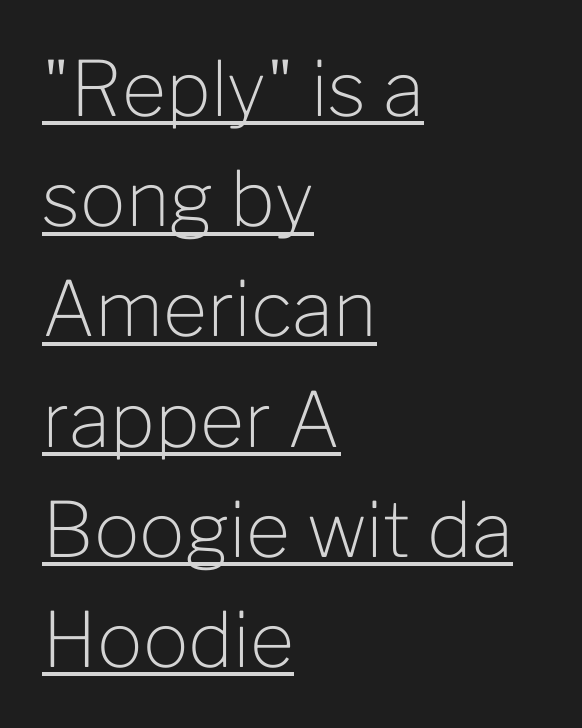
The image shows 76 px light sans-serif type, upright; set left-aligned, normal line spacing (1.45x), normal letter spacing, underlined; low stroke contrast and a medium x-height.
